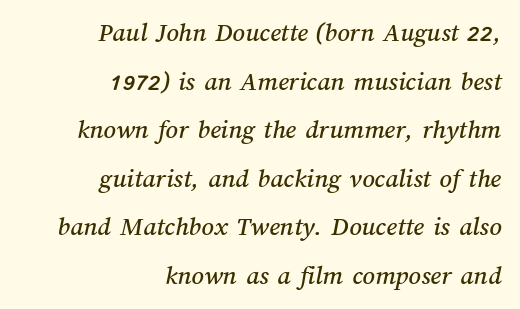
Q: Is the text underlined? A: No.
Q: How is the paragraph aligned? A: Right-aligned.
Q: Is the spacing between letters normal or unusually wide? A: Normal.
